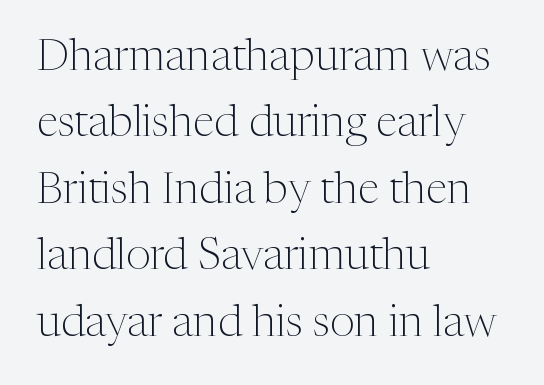
The image shows 44 px light serif type, upright; set left-aligned, normal line spacing (1.51x), normal letter spacing, not underlined; medium stroke contrast and a medium x-height.
